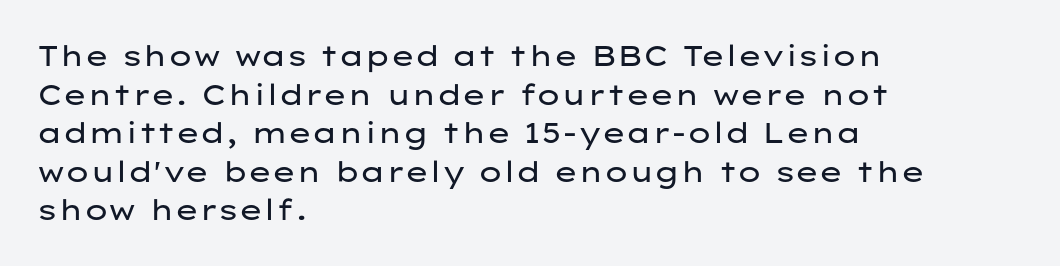
Q: Is the text bold? A: No.
Q: Is the text italic (slanted)? A: No, it is upright.
Q: Is the typeface a serif or a sans-serif typeface? A: Sans-serif.
Q: Is the text underlined? A: No.
Q: How is the paragraph aligned? A: Left-aligned.
Q: Is the spacing between letters normal or unusually wide? A: Normal.
Q: Is the spacing between lines tight, normal or loose? A: Normal.
Q: Width (condensed, normal, or wide)? A: Wide.
Q: Stroke contrast? A: Low.
Q: x-height? A: Medium.
Q: Monospaced? A: No.
